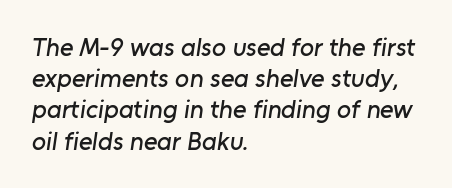
{"underline": "no", "align": "left", "line_spacing_ratio": 1.2, "letter_spacing": "normal", "letter_spacing_em": 0.0, "glyph_px": 26}
